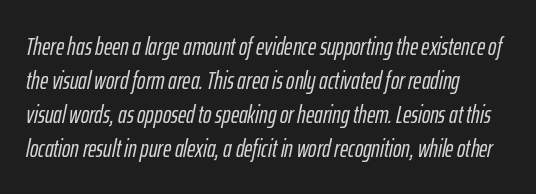
The specimen omits any rule beneath the text block's lines. The gaps between neighbouring characters are ordinary and unremarkable. Successive baselines arrive at the customary interval. A typesetter would mark this as italic. The setting favours the left margin, as ordinary paragraphs usually do.
